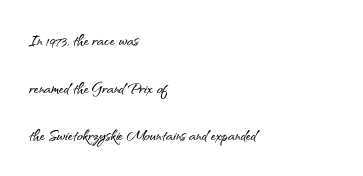
The image shows 20 px text type; set left-aligned, loose line spacing (2.38x), normal letter spacing, not underlined.
